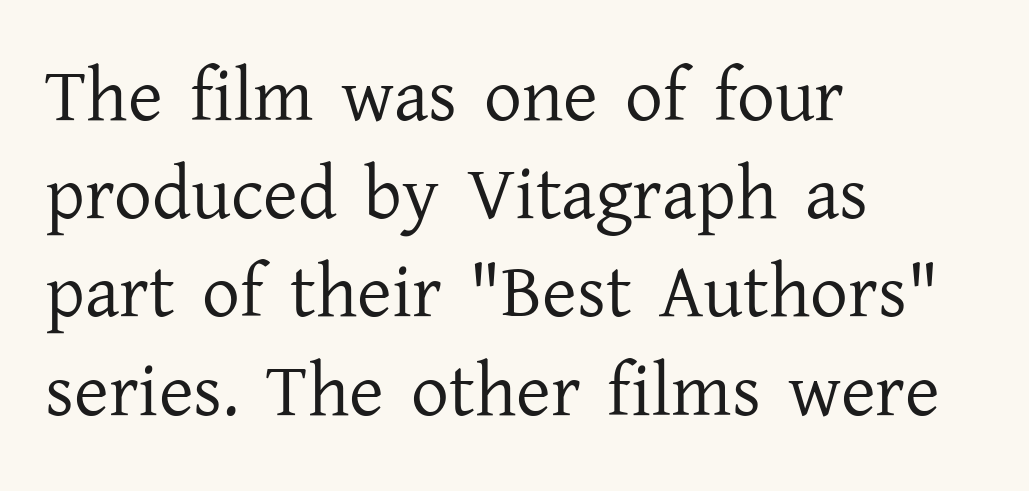
{"serif": "yes", "italic": "no", "bold": "no", "weight": "regular", "width": "normal", "stroke_contrast": "low", "x_height": "medium", "monospaced": "no", "underline": "no", "align": "left", "line_spacing": "normal", "line_spacing_ratio": 1.31, "letter_spacing": "normal", "letter_spacing_em": 0.0, "glyph_px": 75}
